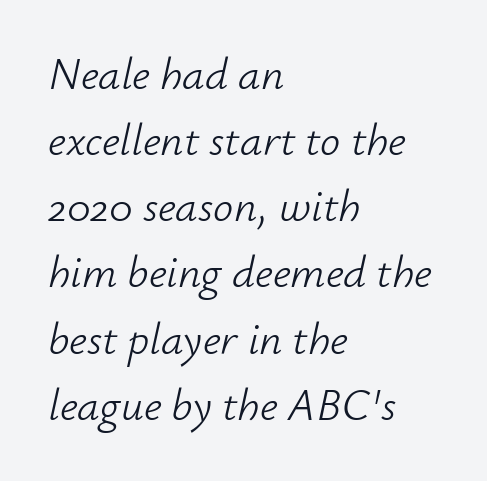
The image shows 45 px light type, italic (leaning right); set left-aligned, normal line spacing (1.47x), normal letter spacing, not underlined; low stroke contrast and a small x-height.
